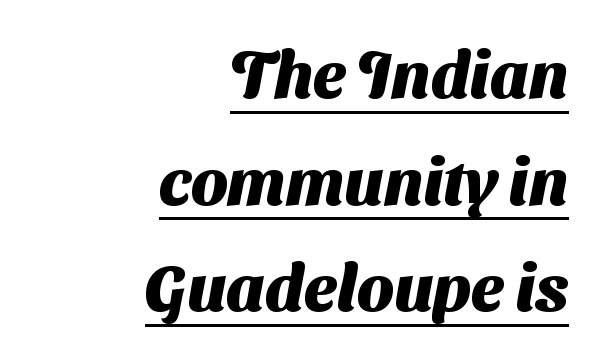
The image shows 65 px heavy sans-serif type; set right-aligned, normal line spacing (1.64x), normal letter spacing, underlined; medium stroke contrast and a medium x-height.
